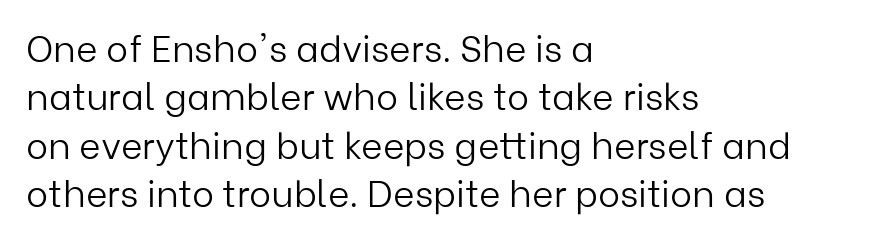
Q: Is the text bold? A: No.
Q: Is the text italic (slanted)? A: No, it is upright.
Q: Is the typeface a serif or a sans-serif typeface? A: Sans-serif.
Q: Is the text underlined? A: No.
Q: How is the paragraph aligned? A: Left-aligned.
Q: Is the spacing between letters normal or unusually wide? A: Normal.
Q: Is the spacing between lines tight, normal or loose? A: Normal.
Q: Width (condensed, normal, or wide)? A: Normal.
Q: Stroke contrast? A: Low.
Q: x-height? A: Medium.
Q: Monospaced? A: No.
